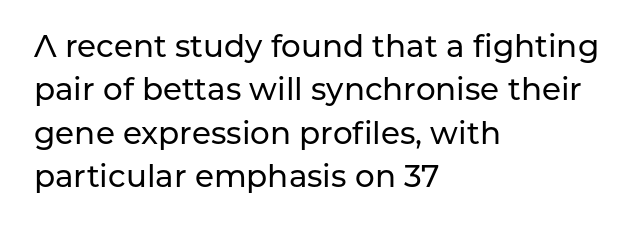
{"serif": "no", "italic": "no", "width": "normal", "stroke_contrast": "low", "x_height": "medium", "monospaced": "no", "underline": "no", "align": "left", "line_spacing": "normal", "line_spacing_ratio": 1.4, "letter_spacing": "normal", "letter_spacing_em": 0.0, "glyph_px": 31}
